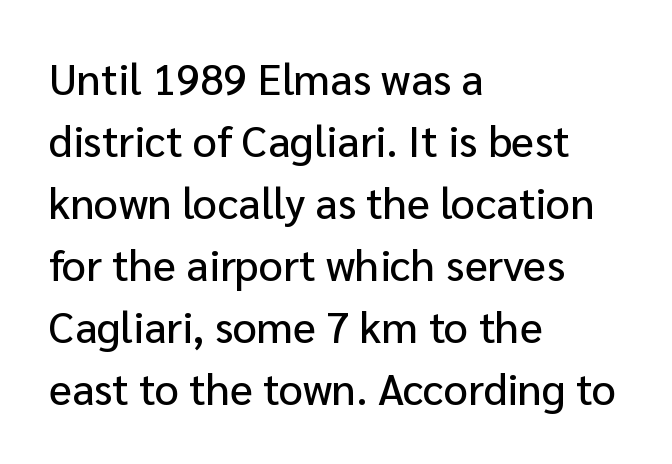
Q: Is the text italic (slanted)? A: No, it is upright.
Q: Is the typeface a serif or a sans-serif typeface? A: Sans-serif.
Q: Is the text underlined? A: No.
Q: How is the paragraph aligned? A: Left-aligned.
Q: Is the spacing between letters normal or unusually wide? A: Normal.
Q: Is the spacing between lines tight, normal or loose? A: Normal.
Q: Width (condensed, normal, or wide)? A: Normal.
Q: Stroke contrast? A: Low.
Q: x-height? A: Medium.
Q: Monospaced? A: No.
